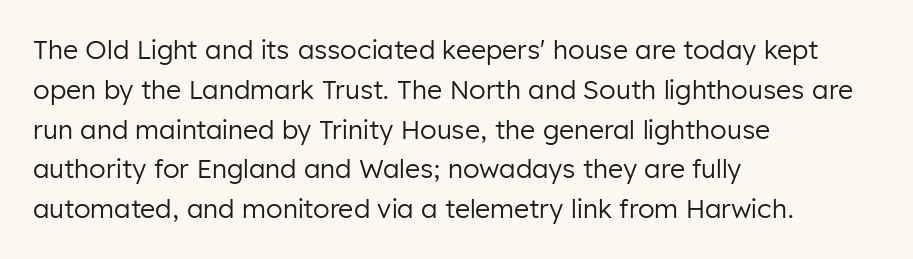
Nobody touched the tracking dial on this one. Line starts are locked; line ends wander. The block of text has a typical density, with ordinary space between rows. The glyphs are unaccompanied by any horizontal stroke below them. Notice how the stems are strictly vertical — no italics here. These glyphs show unthickened strokes, regular width or finer.
